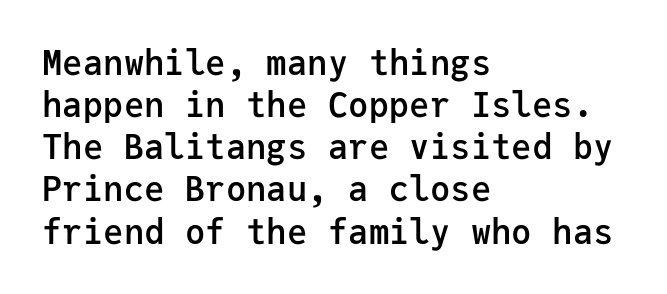
This is the in-between weight designers call semibold or demi. The letters march in equal steps, a hallmark of fixed-pitch type. Nobody drew a line under any word here. The axis of the letterforms is exactly vertical. A sans-serif font was chosen for this passage.
